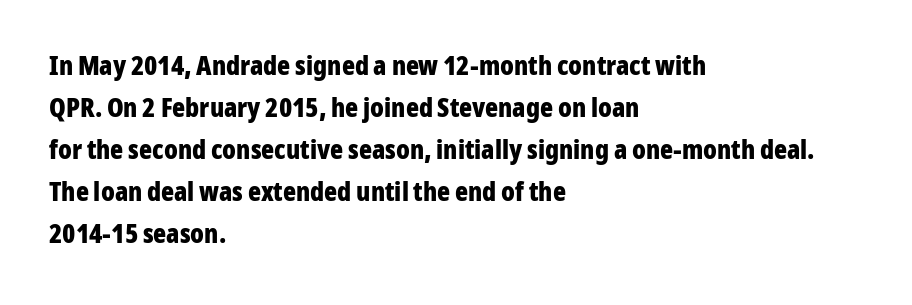
{"italic": "no", "bold": "yes", "underline": "no", "align": "left", "line_spacing": "normal", "line_spacing_ratio": 1.56, "letter_spacing": "normal", "letter_spacing_em": 0.0, "glyph_px": 27}
